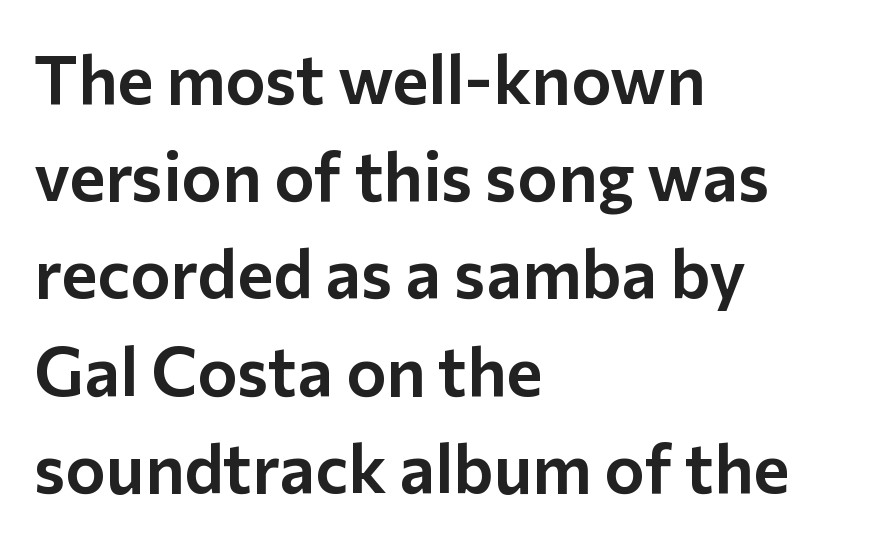
Q: Is the text italic (slanted)? A: No, it is upright.
Q: Is the typeface a serif or a sans-serif typeface? A: Sans-serif.
Q: Is the text underlined? A: No.
Q: How is the paragraph aligned? A: Left-aligned.
Q: Is the spacing between letters normal or unusually wide? A: Normal.
Q: Is the spacing between lines tight, normal or loose? A: Normal.
Q: Width (condensed, normal, or wide)? A: Normal.
Q: Stroke contrast? A: Low.
Q: x-height? A: Medium.
Q: Monospaced? A: No.
